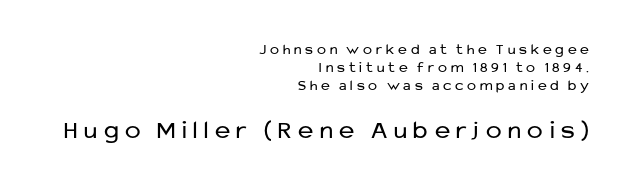
Typeset ragged left — the right edge is the straight one. Type without underlining. These lines were composed using upright roman letters. Size contrast runs from small at the top to large at the bottom. There is plenty of visible air inserted between adjacent glyphs.
